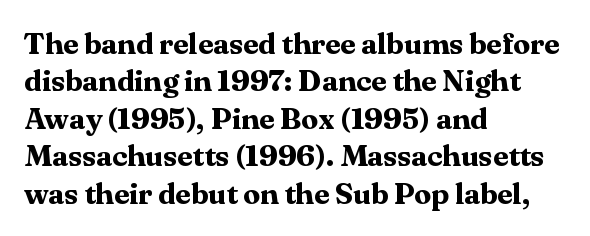
{"serif": "yes", "italic": "no", "bold": "yes", "weight": "bold", "width": "normal", "stroke_contrast": "medium", "x_height": "medium", "monospaced": "no", "underline": "no", "align": "left", "line_spacing": "normal", "line_spacing_ratio": 1.25, "letter_spacing": "normal", "letter_spacing_em": 0.0, "glyph_px": 30}
